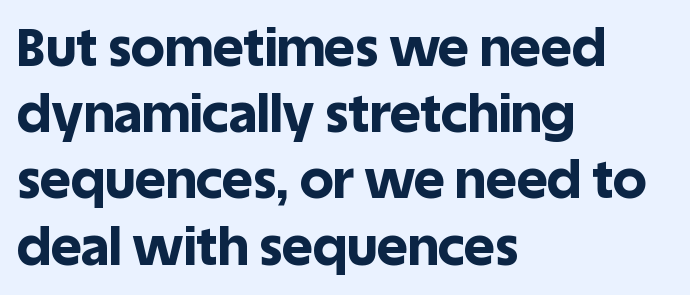
The image shows 53 px bold sans-serif type, upright; set left-aligned, normal line spacing (1.25x), normal letter spacing, not underlined; a large x-height.
